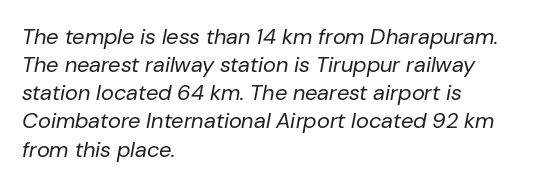
{"italic": "yes", "lean": "right", "slant_degrees": 10, "bold": "no", "underline": "no", "align": "left", "line_spacing": "normal", "line_spacing_ratio": 1.28, "letter_spacing": "normal", "letter_spacing_em": 0.0, "glyph_px": 22}
